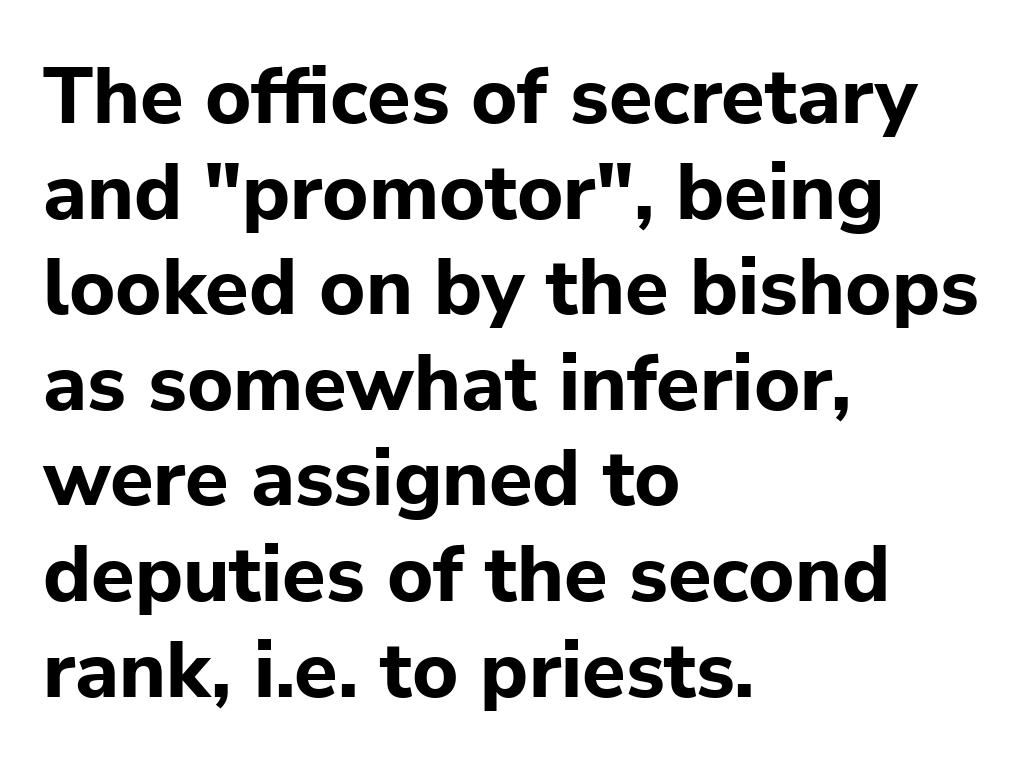
Q: Is the text bold? A: Yes.
Q: Is the text italic (slanted)? A: No, it is upright.
Q: Is the typeface a serif or a sans-serif typeface? A: Sans-serif.
Q: Is the text underlined? A: No.
Q: How is the paragraph aligned? A: Left-aligned.
Q: Is the spacing between letters normal or unusually wide? A: Normal.
Q: Width (condensed, normal, or wide)? A: Normal.
Q: Stroke contrast? A: Low.
Q: x-height? A: Medium.
Q: Monospaced? A: No.
